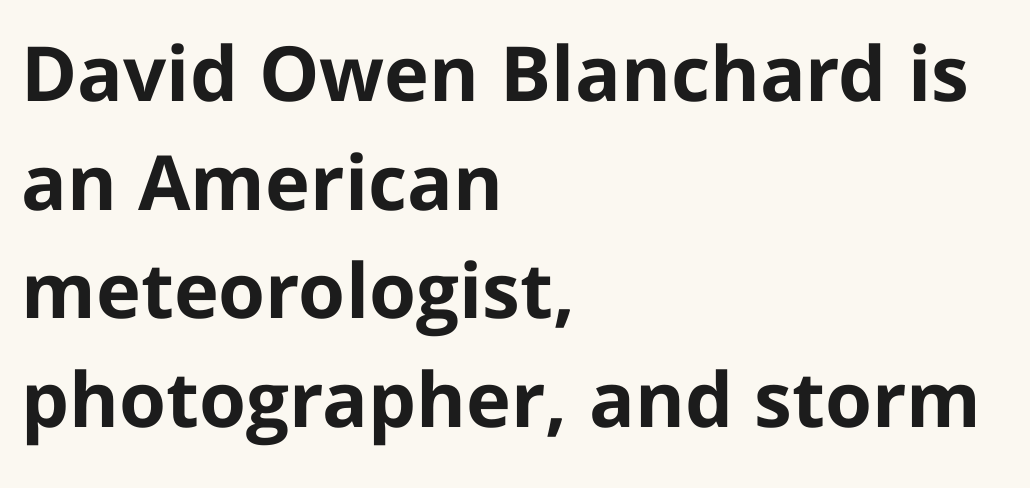
The letters advance in unequal steps, a hallmark of proportional type. In terms of leading, this rendering sits right in the middle. You can tell from the bare stems that sans-serif type was used. Heavy-handed strokes throughout: this text is bold. If you drew a line through each stem, it would be perfectly vertical.
